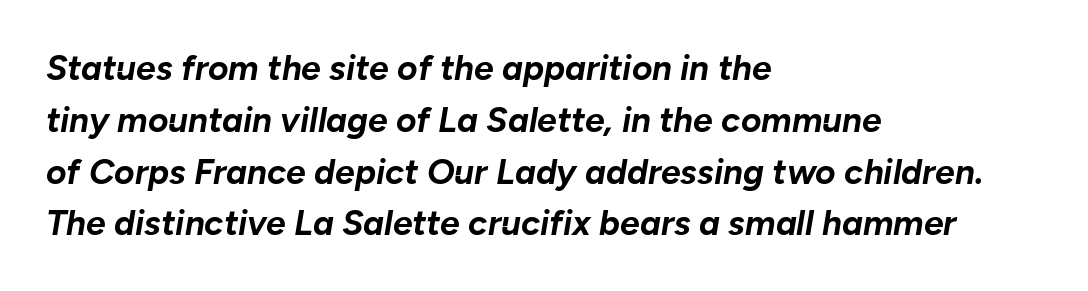
Q: Is the text bold? A: Yes.
Q: Is the text italic (slanted)? A: Yes, it leans right by about 10 degrees.
Q: Is the text underlined? A: No.
Q: How is the paragraph aligned? A: Left-aligned.
Q: Is the spacing between letters normal or unusually wide? A: Normal.
Q: Is the spacing between lines tight, normal or loose? A: Normal.
Q: Width (condensed, normal, or wide)? A: Normal.
Q: Stroke contrast? A: Low.
Q: x-height? A: Medium.
Q: Monospaced? A: No.
